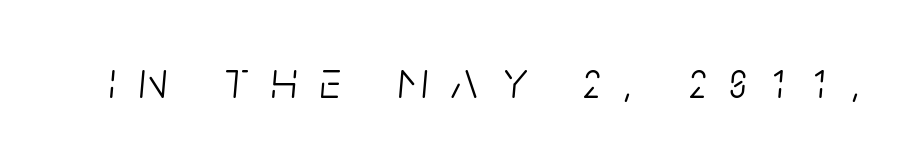
Q: Is the text bold? A: No.
Q: Is the text italic (slanted)? A: Yes, it leans right by about 5 degrees.
Q: Is the text underlined? A: No.
Q: Is the spacing between letters normal or unusually wide? A: Unusually wide.
Q: Width (condensed, normal, or wide)? A: Condensed.
Q: Stroke contrast? A: Low.
Q: x-height? A: Large.
Q: Monospaced? A: No.
